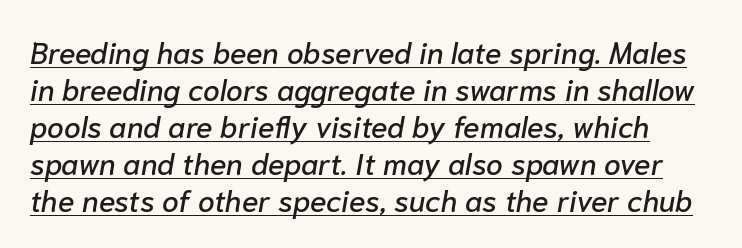
The face used here appears with an underline applied. The glyphs look as if they've been sheared to an angle. A typesetter would call this zero additional tracking. These lines are rendered in a variable-pitch font.
